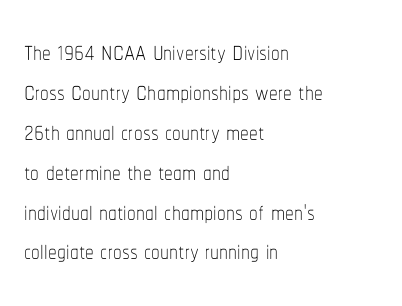
The cut favours lightness, reaching ordinary text weight at its darkest. Students, observe: this is what under-led, compact text looks like. The font's upright variant was chosen for this text. Tracking here is standard; glyphs follow each other at the usual distance.
